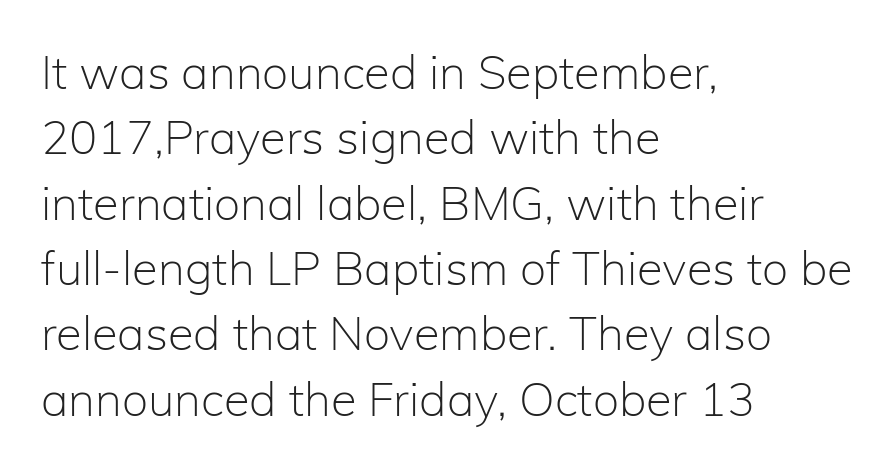
The image shows 47 px light sans-serif type, upright; set left-aligned, normal line spacing (1.39x), normal letter spacing, not underlined; low stroke contrast and a medium x-height.
